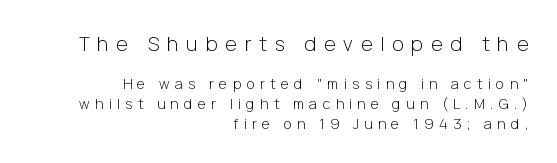
The passage shown has open, widely tracked lettering throughout. The compositor pushed each line to the right boundary. Rows of type keep a routine distance in the vertical direction. A light-to-regular cut is what we see here. The specimen omits any rule beneath the text block's lines.
